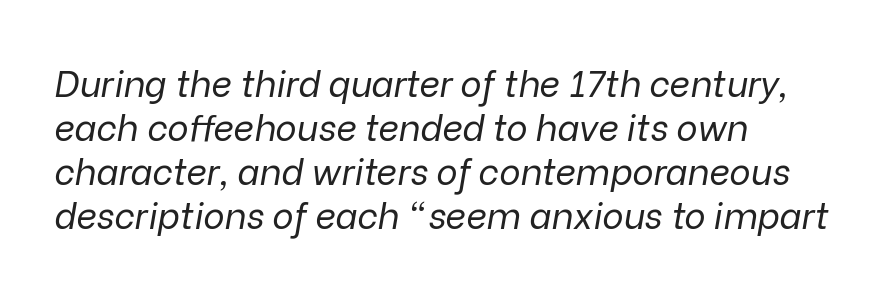
{"italic": "yes", "lean": "right", "slant_degrees": 9, "bold": "no", "weight": "regular", "width": "normal", "stroke_contrast": "low", "x_height": "medium", "monospaced": "no", "underline": "no", "align": "left", "line_spacing_ratio": 1.22, "letter_spacing": "normal", "letter_spacing_em": 0.0, "glyph_px": 36}
